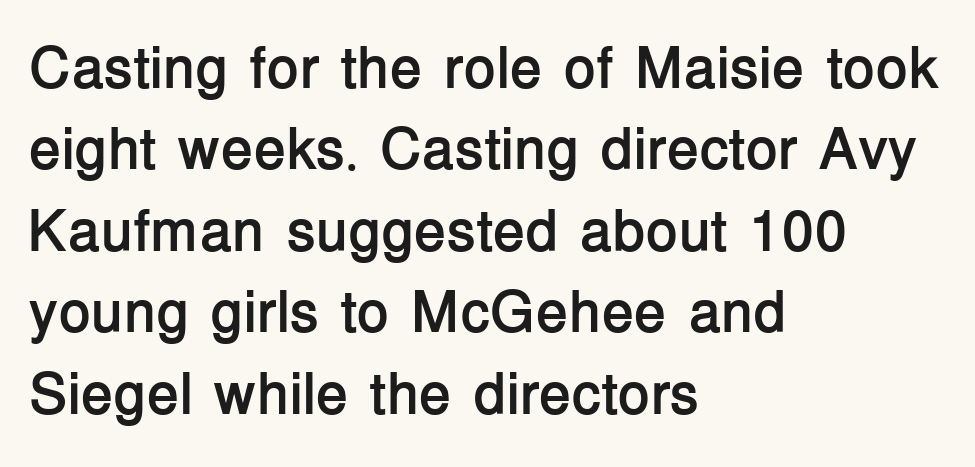
Typesetter's note: full bold, strokes at maximum text heaviness. The type sits square on the baseline with zero lean. A clean baseline with only descenders dipping below it. Spacing between characters is what you'd get straight out of the box. The line-height multiplier appears to be the usual default.
